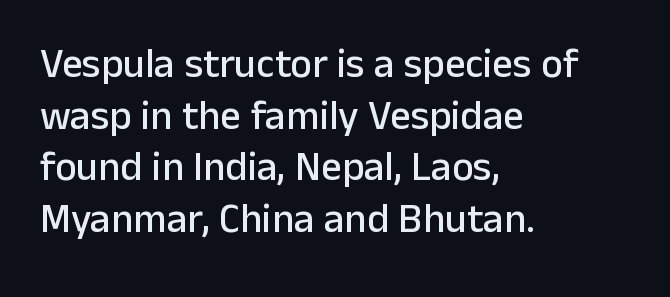
{"serif": "no", "italic": "no", "width": "normal", "stroke_contrast": "low", "x_height": "medium", "monospaced": "no", "underline": "no", "align": "left", "line_spacing": "normal", "line_spacing_ratio": 1.26, "letter_spacing": "normal", "letter_spacing_em": 0.0, "glyph_px": 41}
